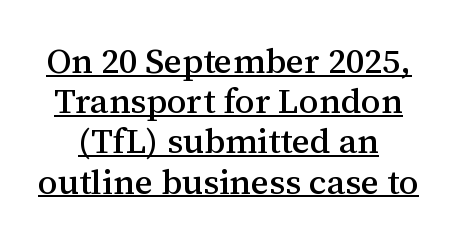
{"serif": "yes", "italic": "no", "width": "normal", "stroke_contrast": "medium", "x_height": "medium", "monospaced": "no", "underline": "yes", "line_spacing": "tight", "line_spacing_ratio": 1.15, "letter_spacing": "normal", "letter_spacing_em": 0.0, "glyph_px": 35}
